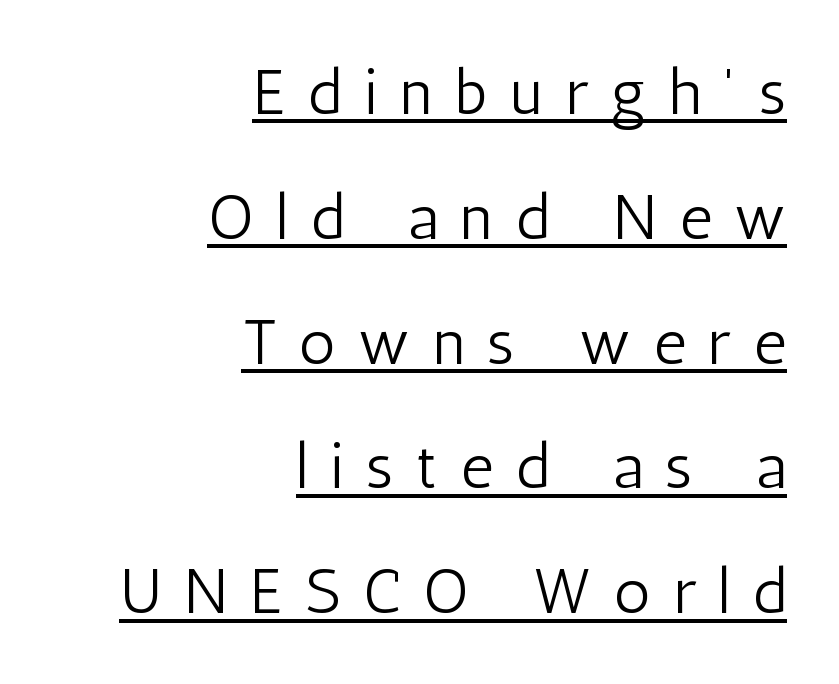
{"serif": "no", "italic": "no", "bold": "no", "weight": "light", "width": "condensed", "stroke_contrast": "low", "x_height": "medium", "monospaced": "no", "underline": "yes", "align": "right", "line_spacing": "loose", "line_spacing_ratio": 1.95, "letter_spacing": "wide", "letter_spacing_em": 0.35, "glyph_px": 64}
